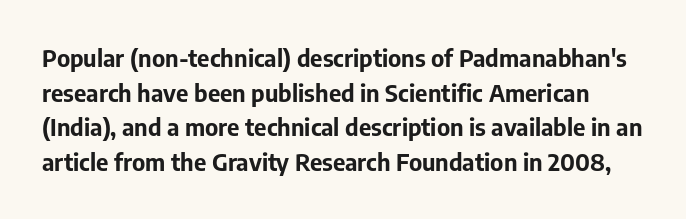
In terms of leading, this rendering sits right in the middle. These lines keep a tight, regular rhythm from letter to letter. The words here are not underlined. The passage shown is emphatically bold. Is there any slant? The stems are plumb.
